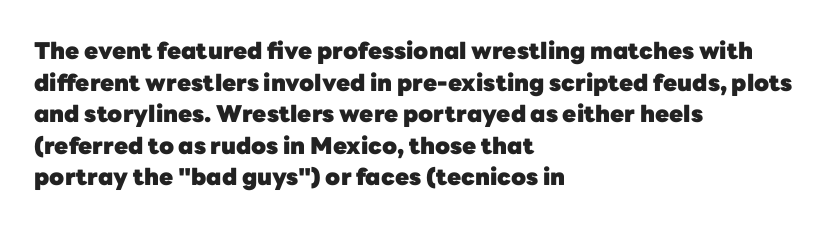
{"italic": "no", "bold": "yes", "underline": "no", "align": "left", "line_spacing": "normal", "line_spacing_ratio": 1.37, "letter_spacing": "normal", "letter_spacing_em": 0.0, "glyph_px": 23}
